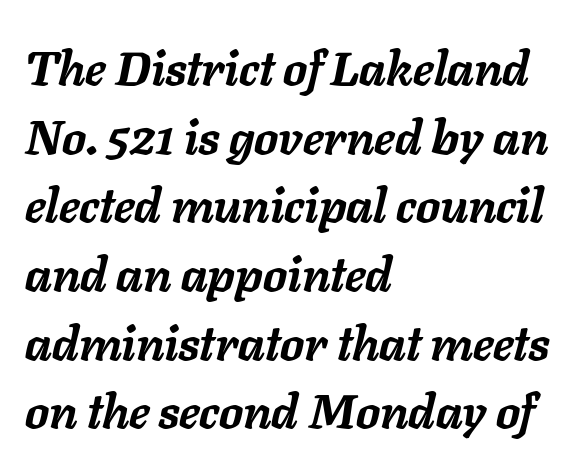
Q: Is the text bold? A: Yes.
Q: Is the text italic (slanted)? A: Yes, it leans right by about 11 degrees.
Q: Is the text underlined? A: No.
Q: How is the paragraph aligned? A: Left-aligned.
Q: Is the spacing between letters normal or unusually wide? A: Normal.
Q: Is the spacing between lines tight, normal or loose? A: Normal.
Q: Width (condensed, normal, or wide)? A: Normal.
Q: Stroke contrast? A: Low.
Q: x-height? A: Medium.
Q: Monospaced? A: No.
